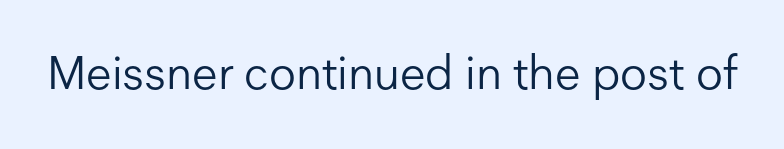
The image shows 47 px light sans-serif type, upright; set normal letter spacing, not underlined; low stroke contrast and a medium x-height.
